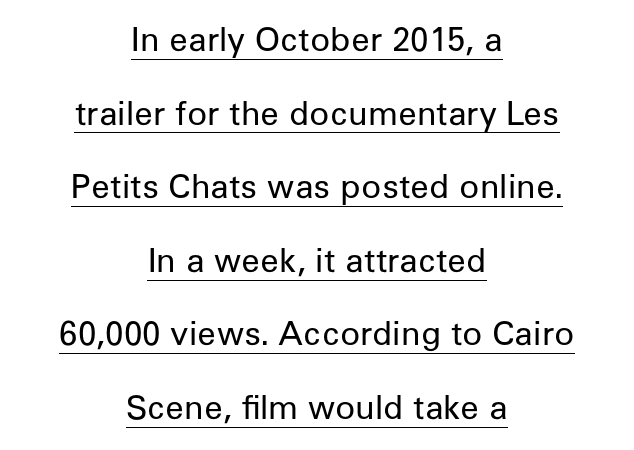
Regarding leading, the lines here are spaced well apart. The passage shown is not bold in any degree. Tracking here is standard; glyphs follow each other at the usual distance. The face used here is proportionally spaced, like ordinary book or web type.
